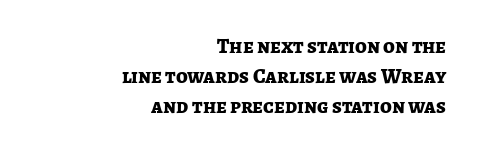
The specimen omits any rule beneath the text block's lines. In terms of posture, this sample is upright. The rendering keeps characters at their native spacing. I'd describe the lettering as bold — thick and assertive.
